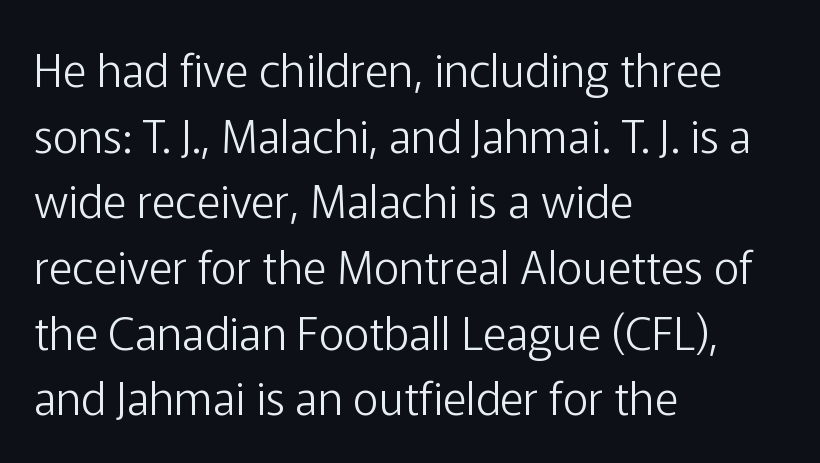
Q: Is the text bold? A: No.
Q: Is the text italic (slanted)? A: No, it is upright.
Q: Is the typeface a serif or a sans-serif typeface? A: Sans-serif.
Q: Is the text underlined? A: No.
Q: How is the paragraph aligned? A: Left-aligned.
Q: Is the spacing between letters normal or unusually wide? A: Normal.
Q: Is the spacing between lines tight, normal or loose? A: Normal.
Q: Width (condensed, normal, or wide)? A: Normal.
Q: Stroke contrast? A: Low.
Q: x-height? A: Medium.
Q: Monospaced? A: No.
